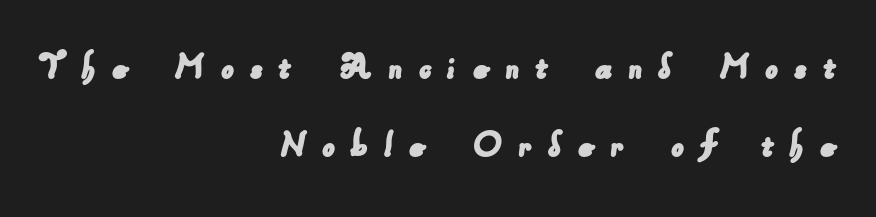
The image shows 41 px sans-serif type; set right-aligned, loose line spacing (1.9x), unusually wide letter spacing (+0.37 em), not underlined; low stroke contrast and a small x-height.
